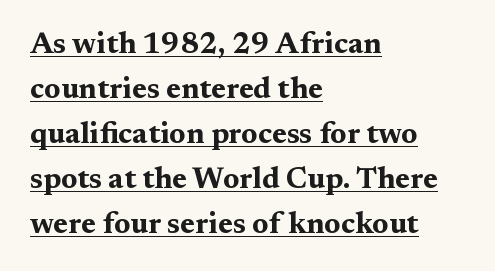
{"serif": "yes", "italic": "no", "bold": "yes", "weight": "bold", "width": "wide", "stroke_contrast": "medium", "x_height": "medium", "monospaced": "no", "underline": "yes", "align": "left", "line_spacing": "normal", "line_spacing_ratio": 1.5, "letter_spacing": "normal", "letter_spacing_em": 0.0, "glyph_px": 30}
